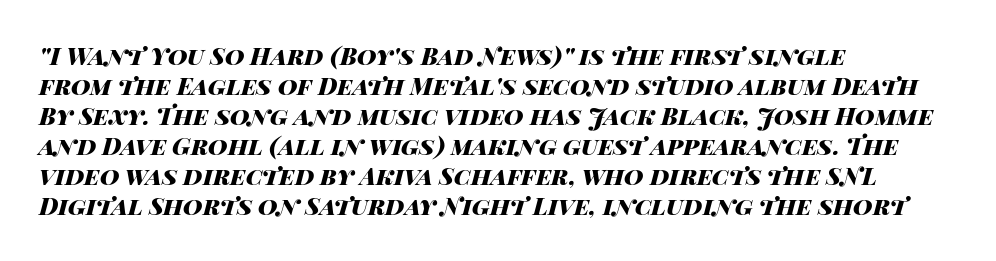
Q: Is the text bold? A: Yes.
Q: Is the text italic (slanted)? A: Yes, it leans right by about 14 degrees.
Q: Is the text underlined? A: No.
Q: How is the paragraph aligned? A: Left-aligned.
Q: Is the spacing between letters normal or unusually wide? A: Normal.
Q: Is the spacing between lines tight, normal or loose? A: Normal.
